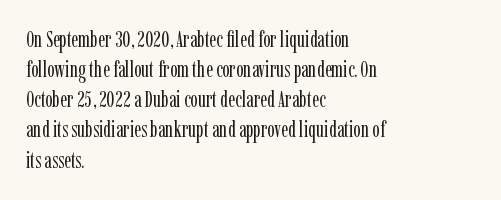
The image shows 22 px text type, upright; set left-aligned, normal line spacing (1.37x), normal letter spacing, not underlined.
